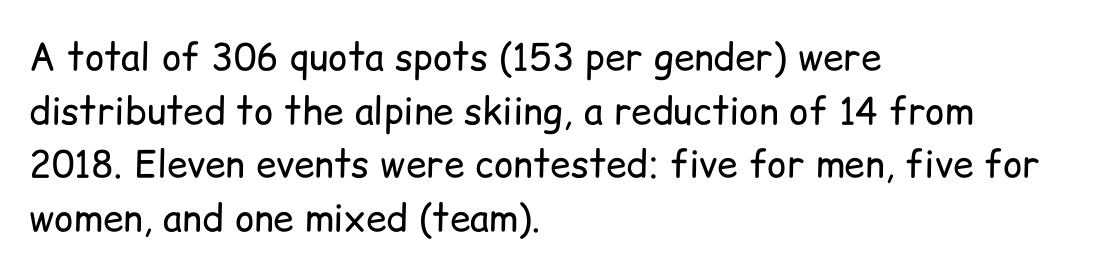
The image shows 37 px regular-weight sans-serif type, upright; set left-aligned, normal line spacing (1.45x), normal letter spacing, not underlined; low stroke contrast and a medium x-height.
